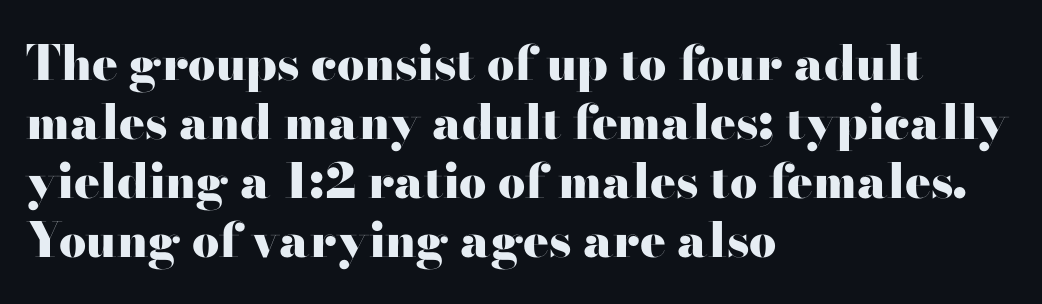
{"serif": "yes", "italic": "no", "bold": "yes", "weight": "heavy", "width": "wide", "stroke_contrast": "high", "x_height": "small", "monospaced": "no", "underline": "no", "align": "left", "line_spacing_ratio": 1.23, "letter_spacing": "normal", "letter_spacing_em": 0.0, "glyph_px": 48}
